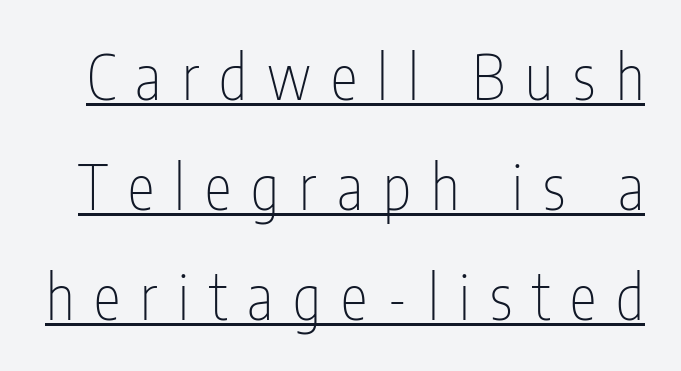
{"serif": "no", "italic": "no", "bold": "no", "weight": "thin", "width": "condensed", "stroke_contrast": "low", "x_height": "medium", "monospaced": "no", "underline": "yes", "line_spacing_ratio": 1.8, "letter_spacing": "wide", "letter_spacing_em": 0.33, "glyph_px": 61}
